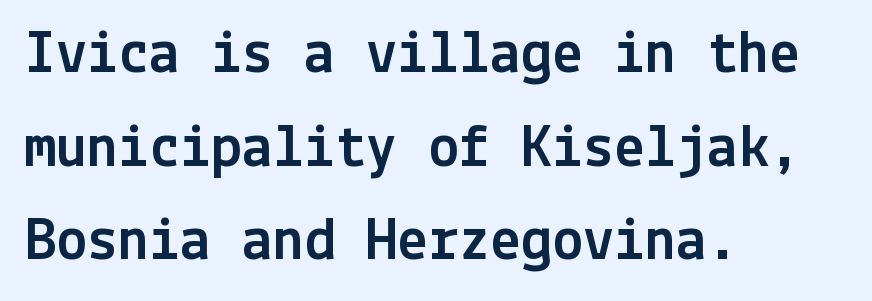
Tall strokes in this sample are plumb rather than angled. Anything drawn beneath the words? Only blank space. To sum up the face: it is a sans, with no serifs. Interline gaps are of average width in this sample. The rendering anchors every line to the left-hand side.
